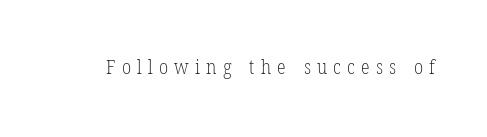
The image shows 20 px text type, upright; set unusually wide letter spacing (+0.31 em), not underlined.
